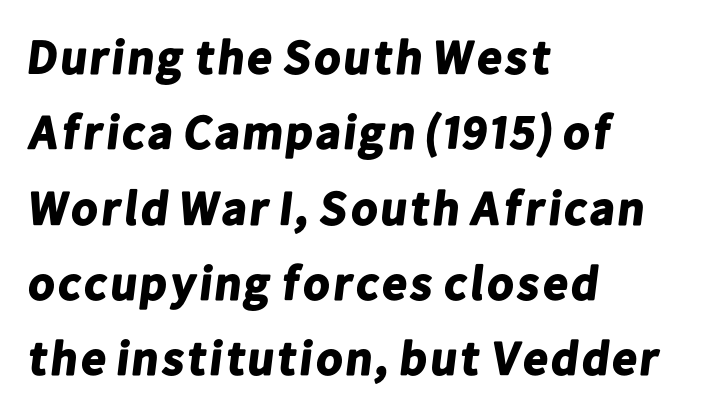
{"serif": "no", "bold": "yes", "weight": "bold", "width": "normal", "stroke_contrast": "low", "x_height": "medium", "monospaced": "no", "underline": "no", "align": "left", "line_spacing": "normal", "line_spacing_ratio": 1.57, "letter_spacing": "normal", "letter_spacing_em": 0.0, "glyph_px": 48}
